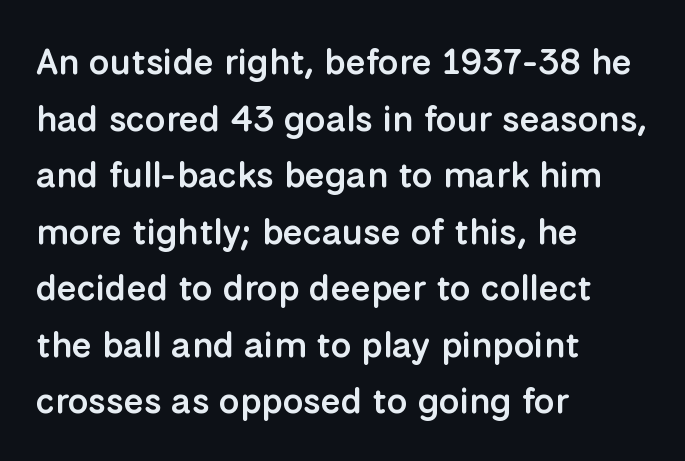
The image shows 36 px semibold sans-serif type, upright; set left-aligned, normal line spacing (1.57x), normal letter spacing, not underlined; low stroke contrast and a medium x-height.
